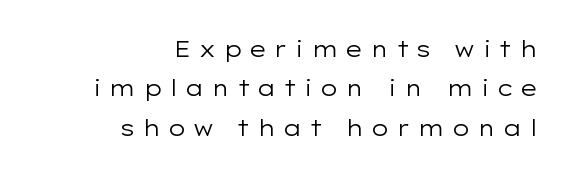
The letters stand upright; this is a roman face. This rendering uses right alignment, leaving the left contour irregular. Any mark beneath the type? The region is blank. Stems here are at most as thick as an everyday book face. Someone cranked the tracking dial way up on this one.
